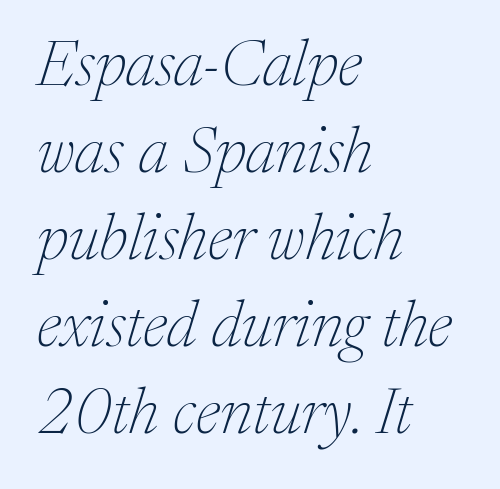
Q: Is the text bold? A: No.
Q: Is the text italic (slanted)? A: Yes, it leans right by about 17 degrees.
Q: Is the typeface a serif or a sans-serif typeface? A: Serif.
Q: Is the text underlined? A: No.
Q: How is the paragraph aligned? A: Left-aligned.
Q: Is the spacing between letters normal or unusually wide? A: Normal.
Q: Is the spacing between lines tight, normal or loose? A: Normal.
Q: Width (condensed, normal, or wide)? A: Normal.
Q: Stroke contrast? A: Medium.
Q: x-height? A: Medium.
Q: Monospaced? A: No.
